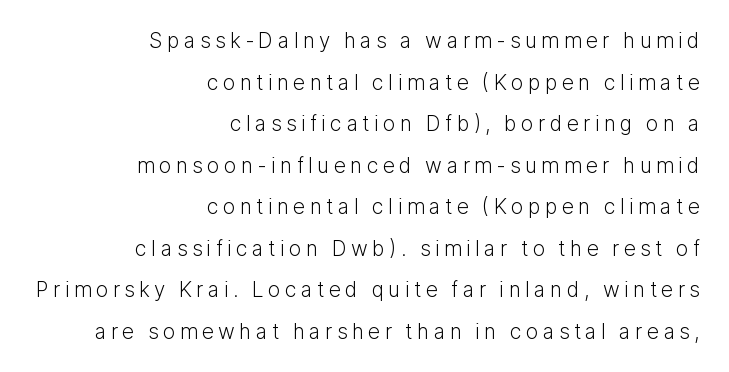
{"italic": "no", "bold": "no", "underline": "no", "align": "right", "line_spacing": "loose", "line_spacing_ratio": 1.98, "letter_spacing": "wide", "letter_spacing_em": 0.21, "glyph_px": 21}
